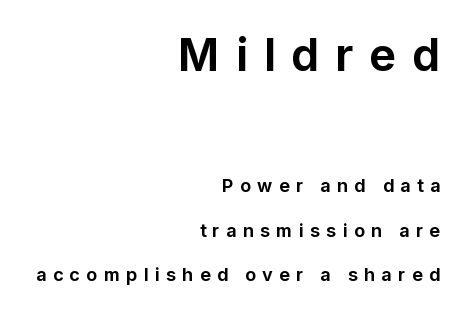
Large over small — that's the arrangement of the two blocks here. Set as a true bold cut, around the 700 mark. The glyphs in this specimen are sans serif. Words appear elongated and porous because spacing is wide. Plain, unruled lines of type. The letters stand upright; this is a roman face.
